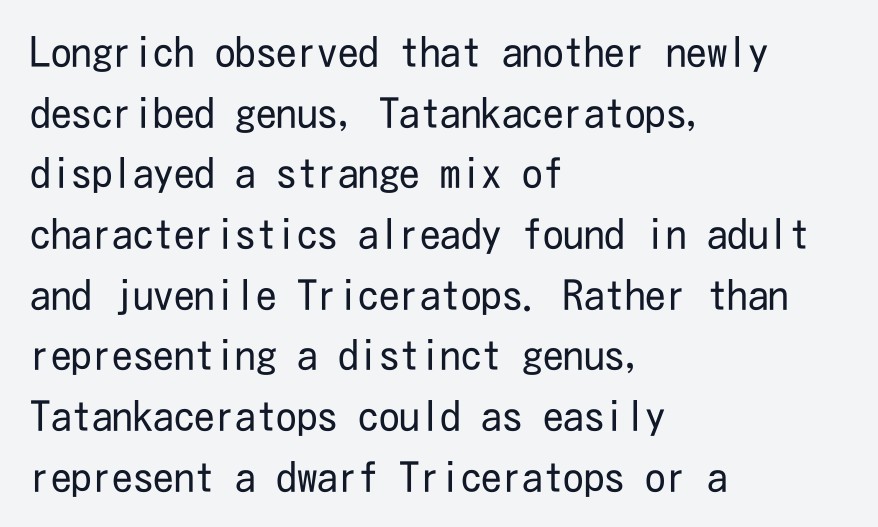
{"serif": "no", "italic": "no", "bold": "no", "weight": "regular", "width": "condensed", "stroke_contrast": "low", "x_height": "medium", "underline": "no", "align": "left", "line_spacing": "normal", "line_spacing_ratio": 1.48, "letter_spacing": "normal", "letter_spacing_em": 0.0, "glyph_px": 41}
